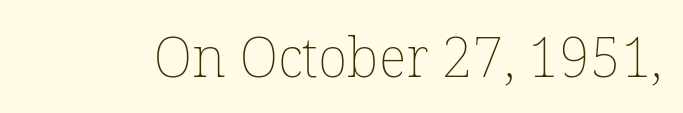
{"italic": "no", "bold": "no", "weight": "thin", "width": "normal", "stroke_contrast": "low", "x_height": "medium", "monospaced": "no", "underline": "no", "letter_spacing": "normal", "letter_spacing_em": 0.0, "glyph_px": 55}
